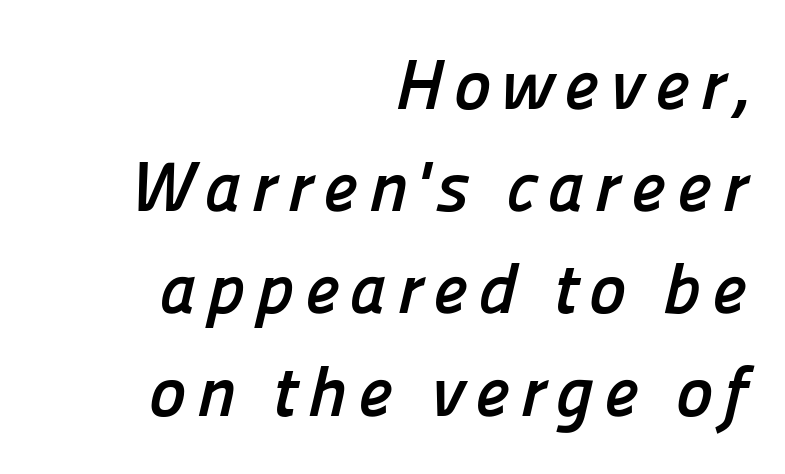
The image shows 71 px semibold sans-serif type; set right-aligned, normal line spacing (1.44x), not underlined; low stroke contrast and a medium x-height.
